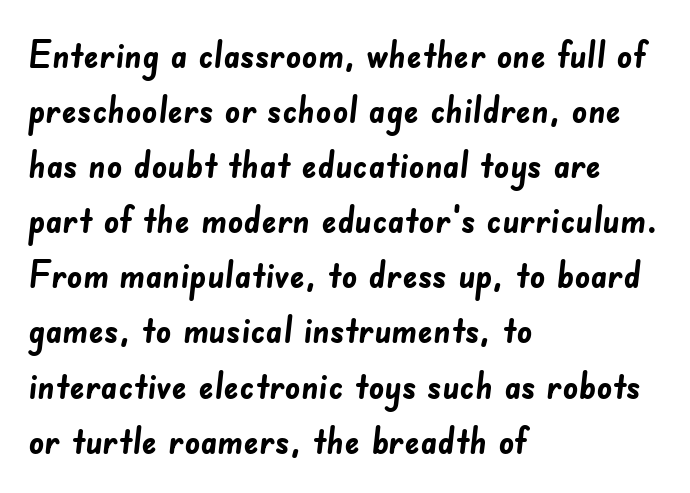
The characters display no serif detailing; their extremities are plain. The paragraph has a hard left edge and a soft right edge. What stands out about the letter spacing? Nothing — it is the standard amount. Chunky letters — that's bold for sure.
